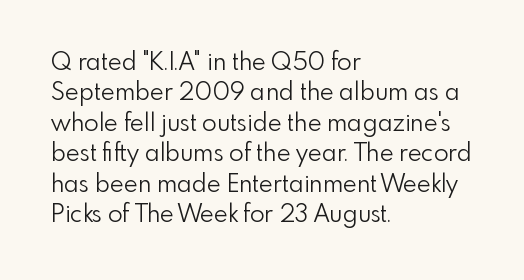
{"italic": "no", "bold": "no", "underline": "no", "align": "left", "line_spacing": "normal", "line_spacing_ratio": 1.27, "letter_spacing": "normal", "letter_spacing_em": 0.0, "glyph_px": 24}
